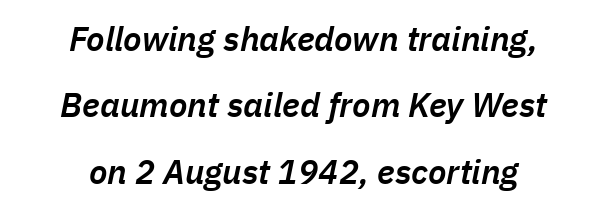
The image shows 34 px semibold type, italic (leaning right); set centered, loose line spacing (1.95x), normal letter spacing, not underlined; low stroke contrast and a medium x-height.
